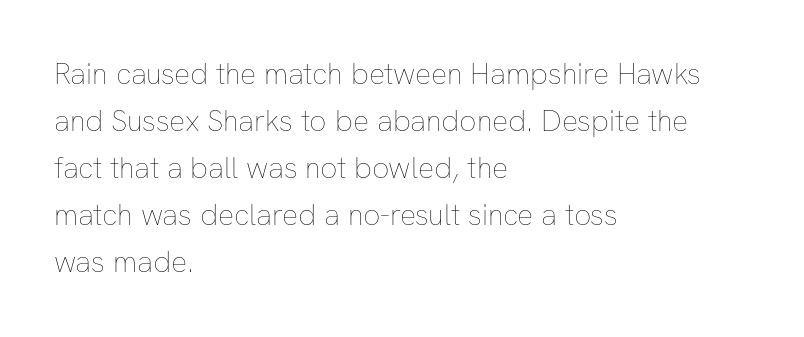
The typesetting does not lean heavy: it is not bold. Spacing verdict: proportional, widths tailored to each character. Italic? Not at all — the glyphs are vertical. These lines are set flush left with a ragged right edge. Students, observe: this is what conventionally led text looks like. Look at the tracking — it's just the regular setting, nothing added.
